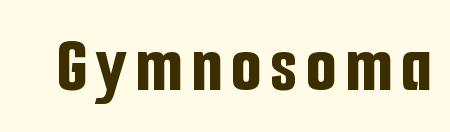
Q: Is the text bold? A: Yes.
Q: Is the text italic (slanted)? A: No, it is upright.
Q: Is the typeface a serif or a sans-serif typeface? A: Sans-serif.
Q: Is the text underlined? A: No.
Q: Width (condensed, normal, or wide)? A: Condensed.
Q: Stroke contrast? A: Low.
Q: x-height? A: Medium.
Q: Monospaced? A: No.
